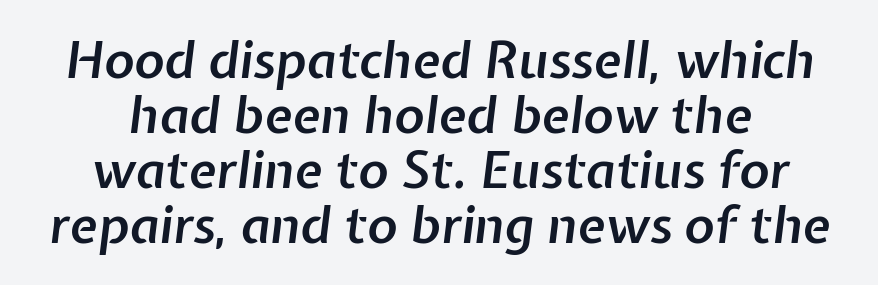
Q: Is the text bold? A: Semi-bold.
Q: Is the text italic (slanted)? A: Yes, it leans right by about 7 degrees.
Q: Is the text underlined? A: No.
Q: How is the paragraph aligned? A: Centered.
Q: Is the spacing between letters normal or unusually wide? A: Normal.
Q: Is the spacing between lines tight, normal or loose? A: Tight.
Q: Width (condensed, normal, or wide)? A: Normal.
Q: Stroke contrast? A: Low.
Q: x-height? A: Medium.
Q: Monospaced? A: No.
